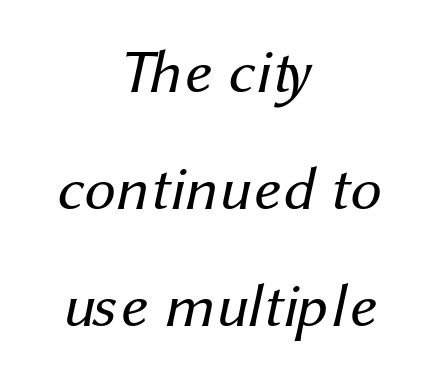
Letters rest on an invisible, unmarked baseline. Caption: face not bold, strokes unweighted. There is no visible air inserted between adjacent glyphs. Observe the absence of serifs on each vertical stroke in this sample.
